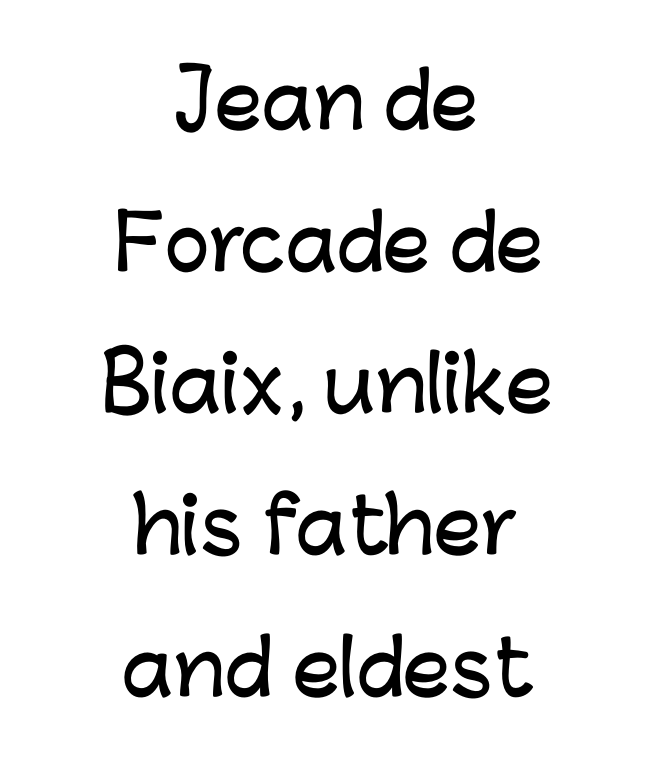
In terms of letterspacing, this is plain default setting. Which margin do the lines hug? Neither — every line sits in the middle. The words here are not underlined. Think of a printed novel: that variable character pitch is what you see here.
